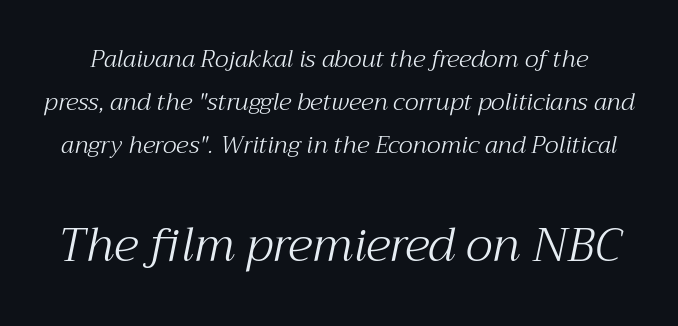
The image shows 47 px light serif type, italic (leaning right); set line spacing 1.79x, normal letter spacing, not underlined; the second (bottom) block is 1.96x larger; medium stroke contrast and a medium x-height.
